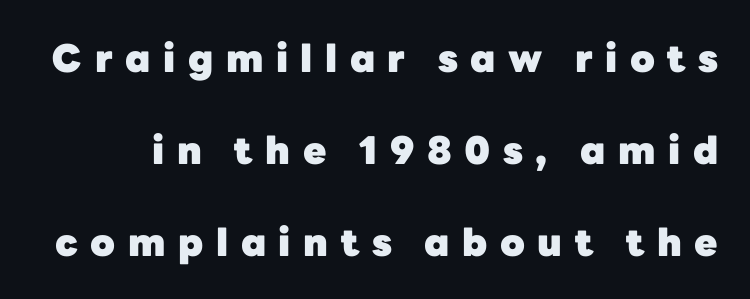
{"serif": "no", "italic": "no", "bold": "yes", "weight": "heavy", "width": "normal", "stroke_contrast": "low", "x_height": "medium", "monospaced": "no", "underline": "no", "line_spacing": "loose", "line_spacing_ratio": 2.42, "letter_spacing": "wide", "letter_spacing_em": 0.33, "glyph_px": 38}
